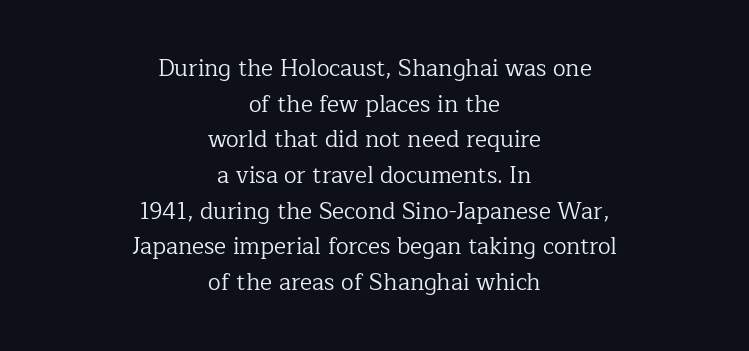
Q: Is the text bold? A: No.
Q: Is the text italic (slanted)? A: No, it is upright.
Q: Is the text underlined? A: No.
Q: How is the paragraph aligned? A: Centered.
Q: Is the spacing between letters normal or unusually wide? A: Normal.
Q: Is the spacing between lines tight, normal or loose? A: Normal.
